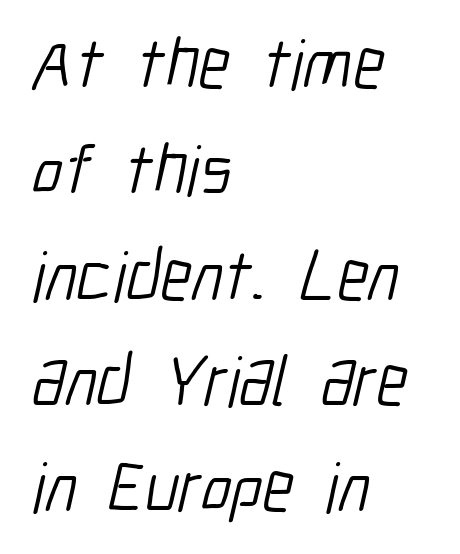
The image shows 71 px light, condensed sans-serif type; set left-aligned, normal line spacing (1.49x), normal letter spacing, not underlined; low stroke contrast and a medium x-height.
